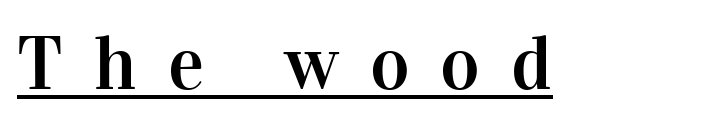
These lines were composed using upright roman letters. Underlining? Definitely there. A typesetter would label this face a serif. Does extra space separate the letters? Yes, quite a lot of it. Do the characters align in a grid? No, the font is proportional.
